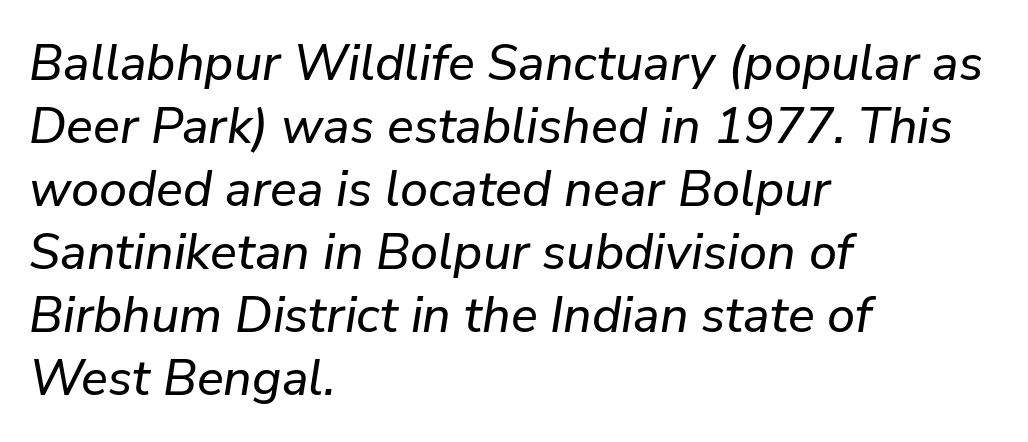
The image shows 50 px text type, italic (leaning right); set left-aligned, normal line spacing (1.26x), normal letter spacing, not underlined; low stroke contrast and a medium x-height.
